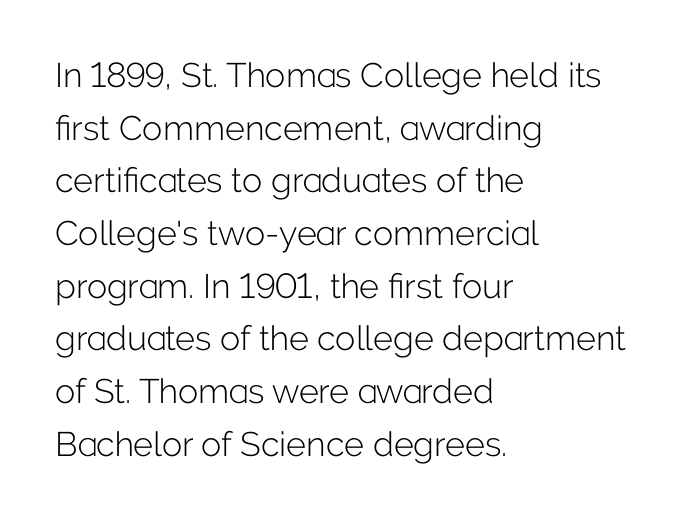
Q: Is the text bold? A: No.
Q: Is the text italic (slanted)? A: No, it is upright.
Q: Is the typeface a serif or a sans-serif typeface? A: Sans-serif.
Q: Is the text underlined? A: No.
Q: How is the paragraph aligned? A: Left-aligned.
Q: Is the spacing between letters normal or unusually wide? A: Normal.
Q: Is the spacing between lines tight, normal or loose? A: Normal.
Q: Width (condensed, normal, or wide)? A: Normal.
Q: Stroke contrast? A: Low.
Q: x-height? A: Medium.
Q: Monospaced? A: No.
